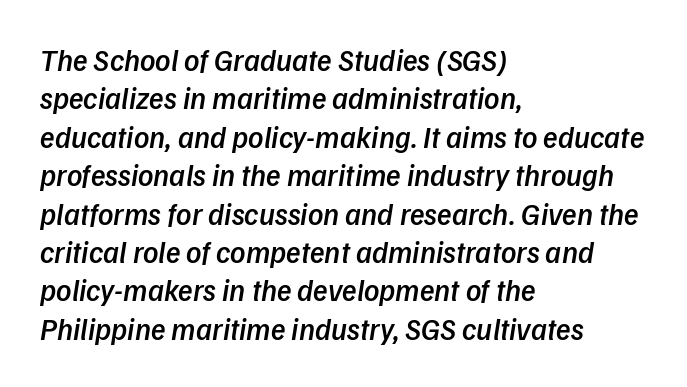
Horizontally, the lines are justified to the leading edge only. Set as a demibold, roughly 600 on the weight scale. Note the varied advance widths — an 'i' is clearly narrower than an 'm'. It's the slanting kind of type.
